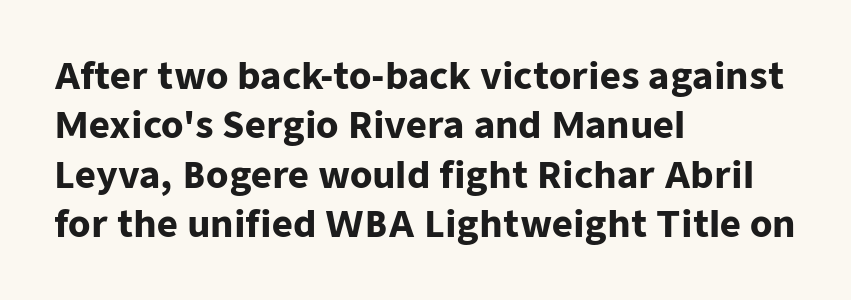
The image shows 36 px heavy sans-serif type, upright; set left-aligned, normal line spacing (1.37x), normal letter spacing, not underlined; low stroke contrast and a medium x-height.
